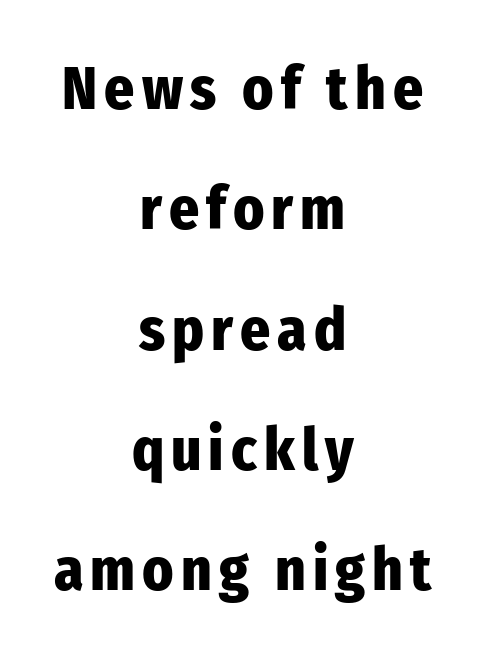
{"serif": "no", "italic": "no", "bold": "yes", "weight": "heavy", "width": "condensed", "stroke_contrast": "low", "x_height": "medium", "monospaced": "no", "underline": "no", "align": "center", "line_spacing": "loose", "line_spacing_ratio": 2.04, "glyph_px": 59}
